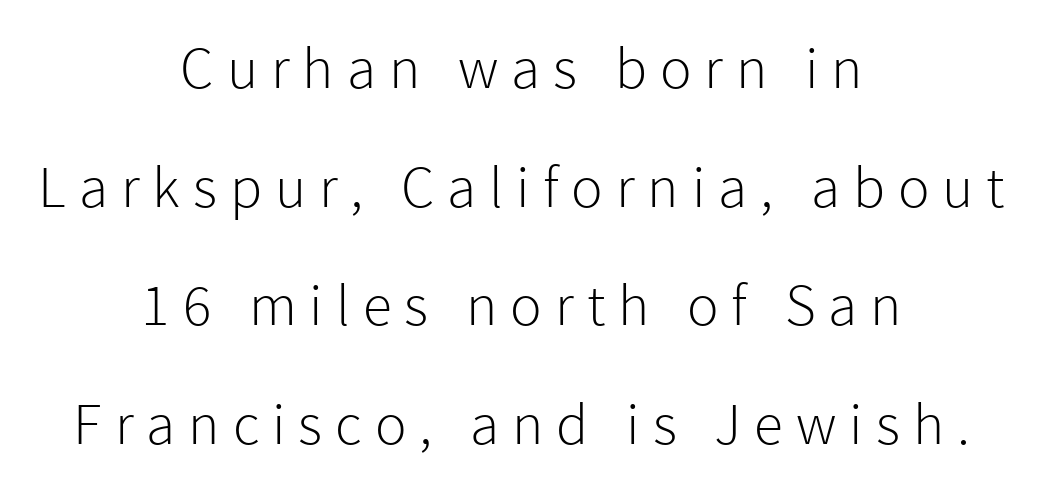
Q: Is the text bold? A: No.
Q: Is the text italic (slanted)? A: No, it is upright.
Q: Is the typeface a serif or a sans-serif typeface? A: Sans-serif.
Q: Is the text underlined? A: No.
Q: How is the paragraph aligned? A: Centered.
Q: Is the spacing between letters normal or unusually wide? A: Unusually wide.
Q: Is the spacing between lines tight, normal or loose? A: Loose.
Q: Width (condensed, normal, or wide)? A: Normal.
Q: x-height? A: Medium.
Q: Monospaced? A: No.
